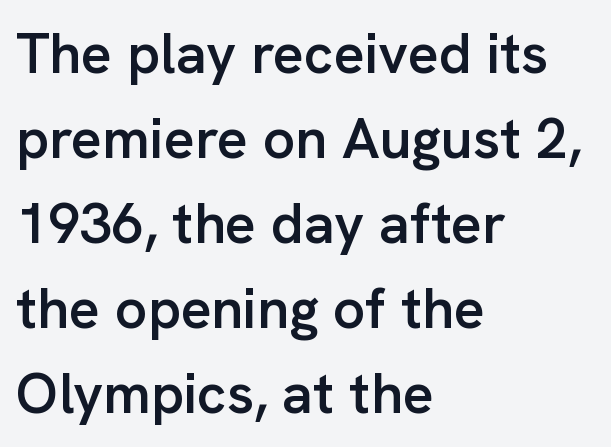
The image shows 57 px semibold sans-serif type, upright; set left-aligned, normal line spacing (1.49x), normal letter spacing, not underlined; low stroke contrast and a medium x-height.
